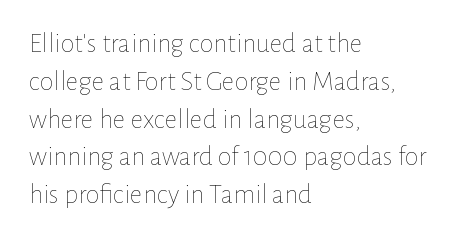
{"italic": "no", "bold": "no", "weight": "thin", "width": "normal", "stroke_contrast": "low", "x_height": "medium", "monospaced": "no", "underline": "no", "align": "left", "line_spacing": "normal", "line_spacing_ratio": 1.35, "letter_spacing": "normal", "letter_spacing_em": 0.0, "glyph_px": 28}
